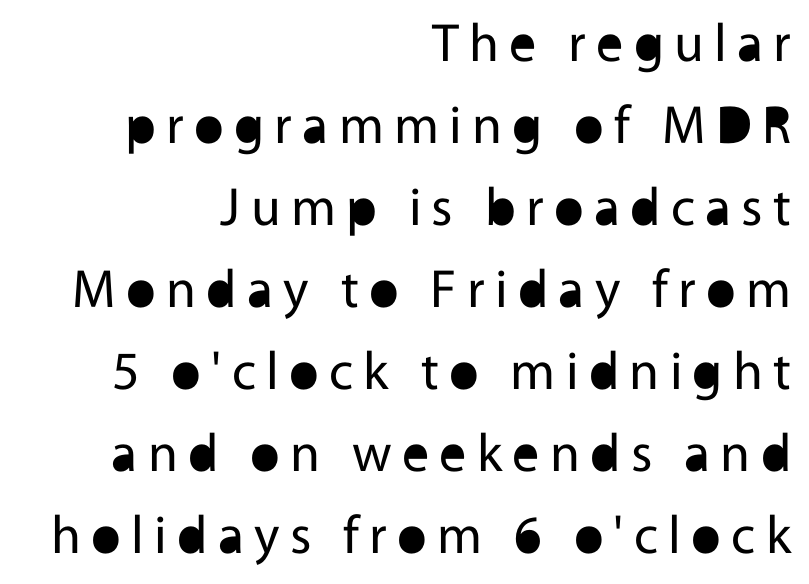
Q: Is the text bold? A: No.
Q: Is the text italic (slanted)? A: No, it is upright.
Q: Is the typeface a serif or a sans-serif typeface? A: Sans-serif.
Q: Is the text underlined? A: No.
Q: How is the paragraph aligned? A: Right-aligned.
Q: Is the spacing between lines tight, normal or loose? A: Normal.
Q: Width (condensed, normal, or wide)? A: Normal.
Q: x-height? A: Medium.
Q: Monospaced? A: No.
